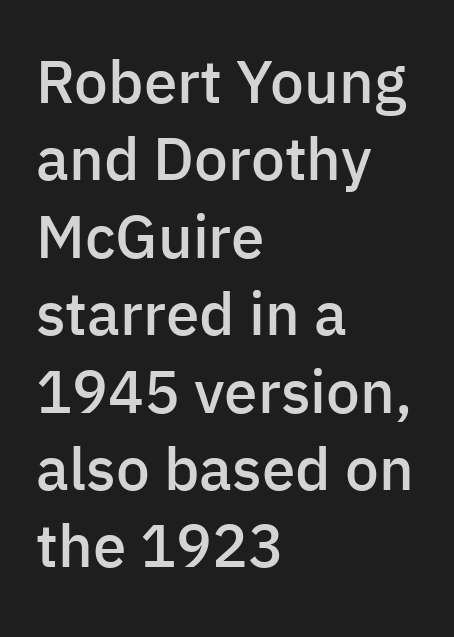
Q: Is the text bold? A: Semi-bold.
Q: Is the text italic (slanted)? A: No, it is upright.
Q: Is the typeface a serif or a sans-serif typeface? A: Sans-serif.
Q: Is the text underlined? A: No.
Q: How is the paragraph aligned? A: Left-aligned.
Q: Is the spacing between letters normal or unusually wide? A: Normal.
Q: Is the spacing between lines tight, normal or loose? A: Normal.
Q: Width (condensed, normal, or wide)? A: Normal.
Q: Stroke contrast? A: Low.
Q: x-height? A: Medium.
Q: Monospaced? A: No.
